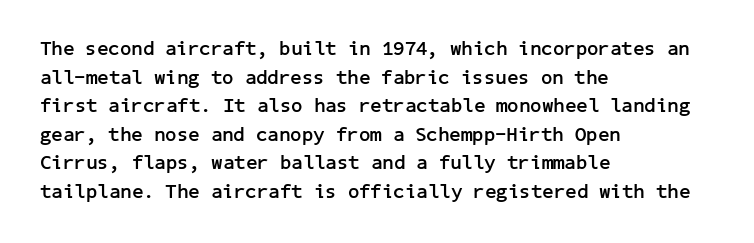
The image shows 20 px bold type, upright; set left-aligned, normal line spacing (1.43x), normal letter spacing, not underlined.
